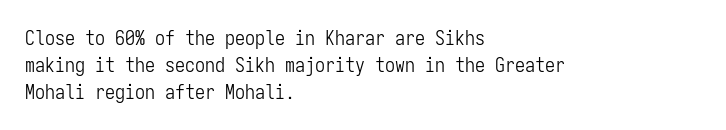
{"italic": "no", "bold": "no", "underline": "no", "align": "left", "line_spacing": "normal", "line_spacing_ratio": 1.35, "letter_spacing": "normal", "letter_spacing_em": 0.0, "glyph_px": 20}
